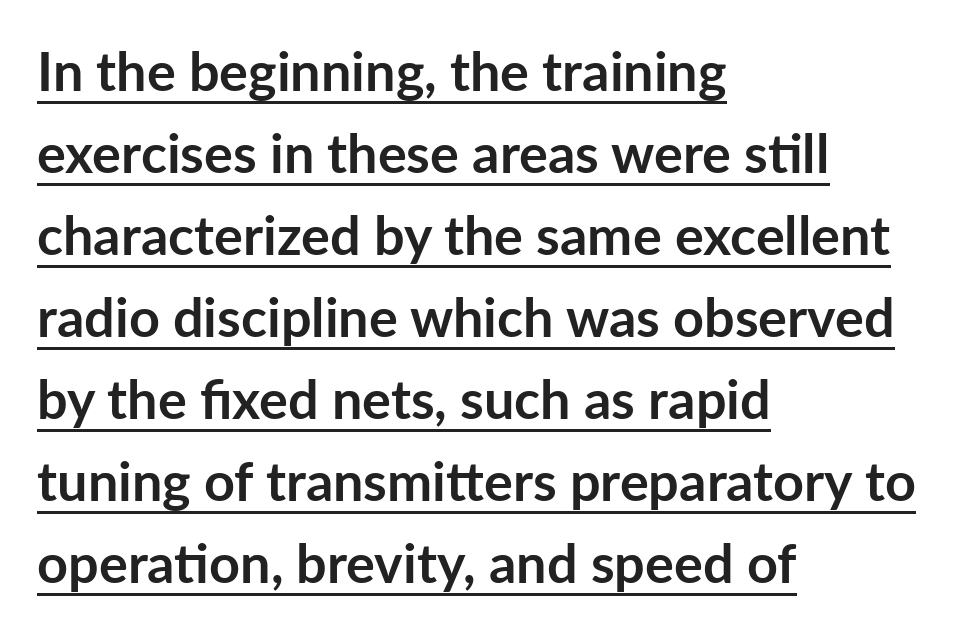
The specimen includes a rule beneath the text block's lines. A sans-serif font was chosen for this passage. Summary of vertical rhythm: regular, with standard interline spacing. Note the varied advance widths — an 'i' is clearly narrower than an 'm'. Here the glyphs are tracked normally, forming tight word shapes.
